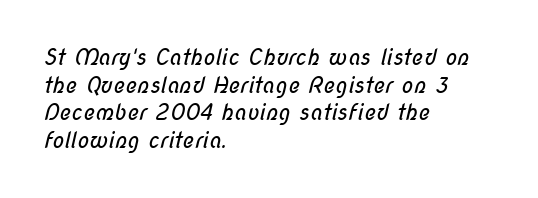
{"bold": "no", "underline": "no", "align": "left", "line_spacing": "normal", "line_spacing_ratio": 1.26, "letter_spacing": "normal", "letter_spacing_em": 0.0, "glyph_px": 22}
